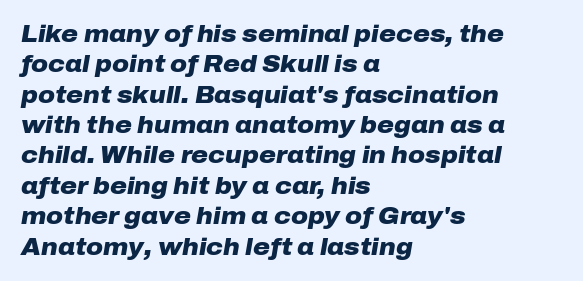
Q: Is the text bold? A: Yes.
Q: Is the text italic (slanted)? A: Yes, it leans right by about 10 degrees.
Q: Is the text underlined? A: No.
Q: How is the paragraph aligned? A: Left-aligned.
Q: Is the spacing between letters normal or unusually wide? A: Normal.
Q: Is the spacing between lines tight, normal or loose? A: Normal.
